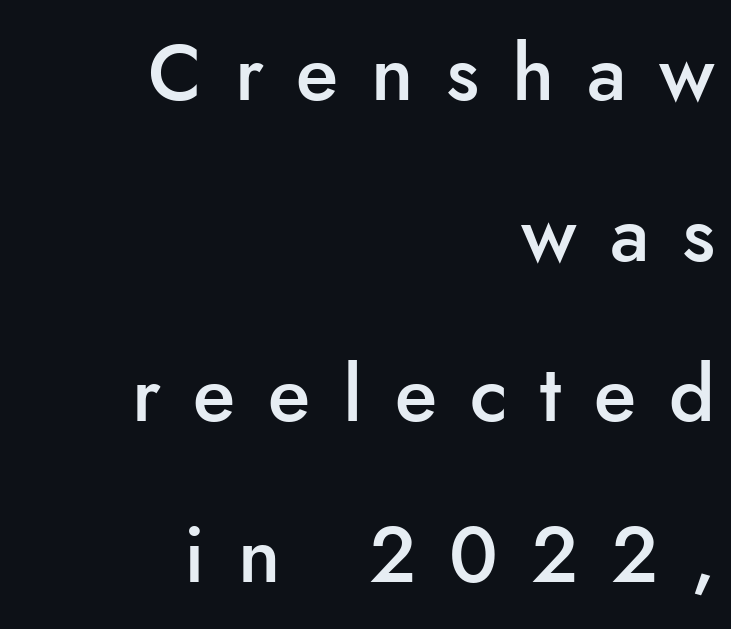
The image shows 78 px semibold sans-serif type, upright; set right-aligned, loose line spacing (2.06x), unusually wide letter spacing (+0.42 em), not underlined; low stroke contrast and a small x-height.
